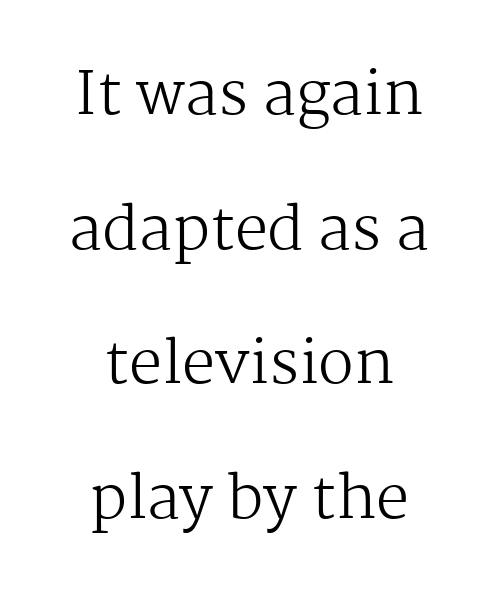
The zone under the glyphs is completely vacant. Quick note: not italic, upright. The typeface chosen for these lines features serifs. Here the glyphs are tracked normally, forming tight word shapes.
